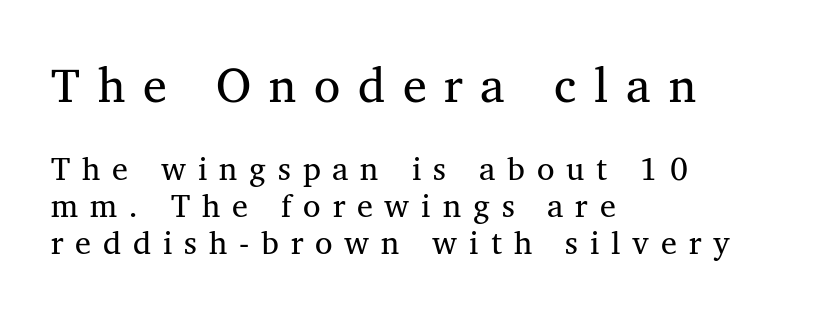
The image shows 48 px regular-weight serif type, upright; set left-aligned, line spacing 1.17x, unusually wide letter spacing (+0.37 em), not underlined; the first (top) block is 1.5x larger; medium stroke contrast and a medium x-height.
